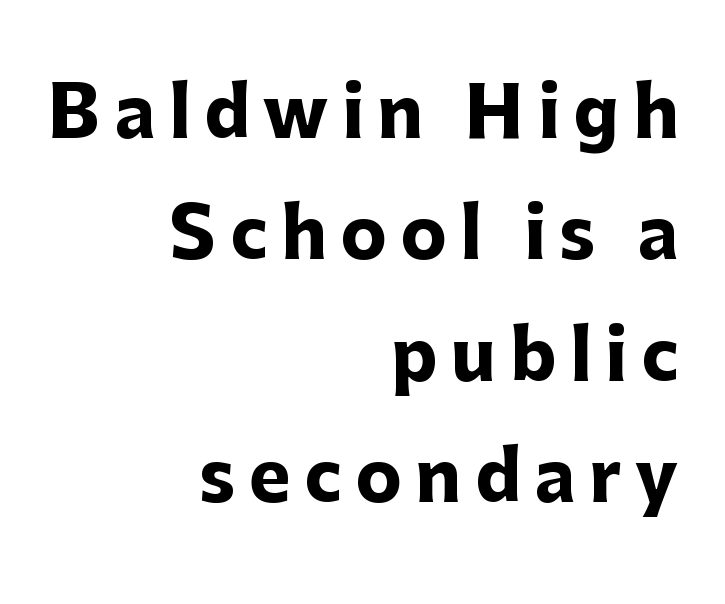
Its strokes are broad and dark, the hallmark of bold type. The baseline area is clear. The characters display no serif detailing; their extremities are plain. This sample uses expanded letter spacing, leaving extra air between glyphs. Note the varied advance widths — an 'i' is clearly narrower than an 'm'. The letters stand upright; this is a roman face.
